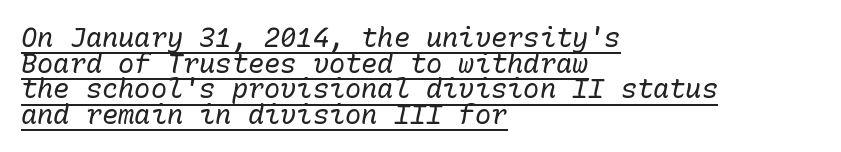
The rendering applies a slant to the glyphs. The setting favours the left margin, as ordinary paragraphs usually do. Nobody touched the tracking dial on this one. Is the stroke heavy? The answer is a plain regular-or-lighter. Glance below the letters and you will spot a drawn line.
